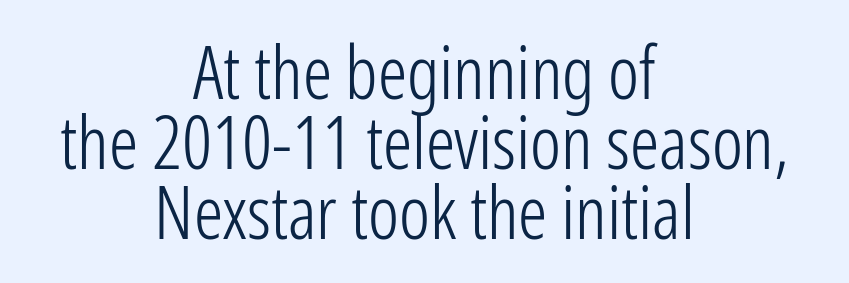
Glance below the letters and you will spot only blank space. I'd call this a sans setting — the letters go barefoot. No heavy texture on the line: the type isn't bold. Notice how the passage keeps no hard edge, just a central spine.
